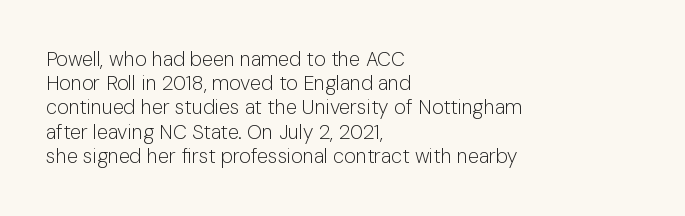
Tall strokes in this sample are plumb rather than angled. Decoration check: the copy has no underline. Words appear dense and cohesive because spacing is normal. The typesetter chose a ragged-right arrangement here.
